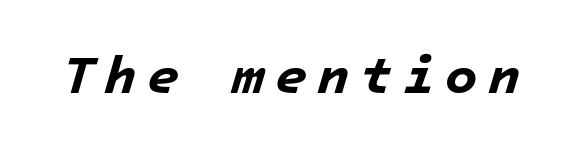
This sample has the even, mechanical cadence of fixed-width lettering. Each glyph is drawn with heavy, bold strokes. The string is rendered with underlining switched off. Posture: slanted.
